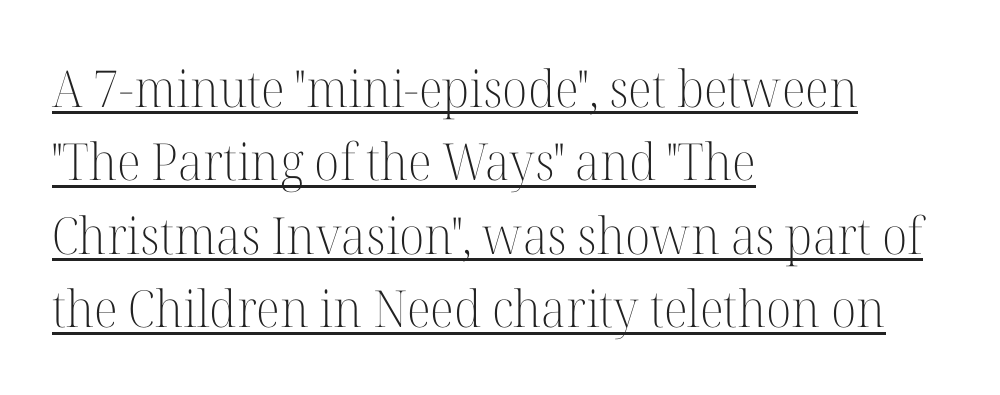
The image shows 51 px light serif type, upright; set left-aligned, normal line spacing (1.44x), normal letter spacing, underlined; high stroke contrast and a medium x-height.
